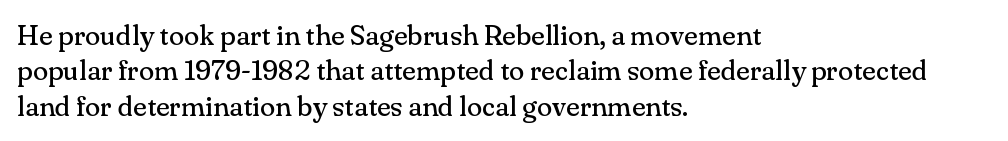
Q: Is the text bold? A: No.
Q: Is the text italic (slanted)? A: No, it is upright.
Q: Is the typeface a serif or a sans-serif typeface? A: Serif.
Q: Is the text underlined? A: No.
Q: How is the paragraph aligned? A: Left-aligned.
Q: Is the spacing between letters normal or unusually wide? A: Normal.
Q: Is the spacing between lines tight, normal or loose? A: Normal.
Q: Width (condensed, normal, or wide)? A: Normal.
Q: Stroke contrast? A: Medium.
Q: x-height? A: Small.
Q: Monospaced? A: No.
